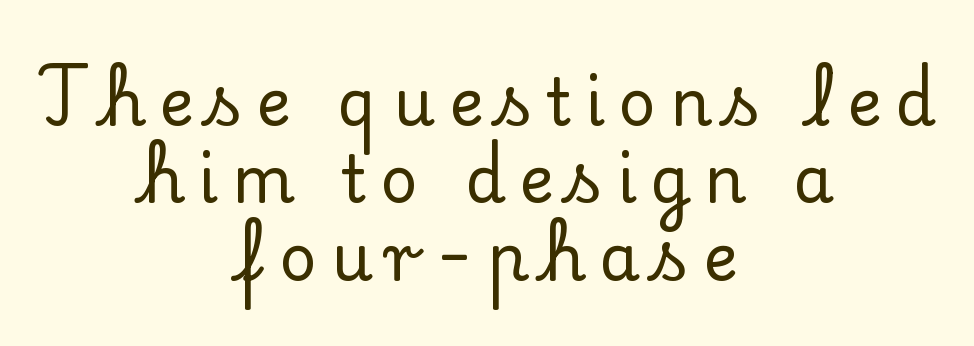
{"serif": "yes", "italic": "no", "width": "normal", "stroke_contrast": "low", "x_height": "small", "monospaced": "no", "underline": "no", "align": "center", "line_spacing_ratio": 1.19, "letter_spacing": "wide", "letter_spacing_em": 0.21, "glyph_px": 65}
